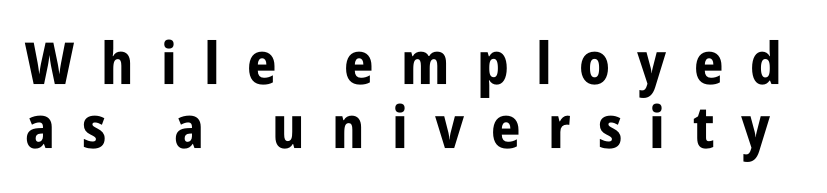
Typographically, this falls in the sans-serif category. The passage shown has open, widely tracked lettering throughout. The foot of each line stays bare and open. Italic: no, the glyphs are upright roman. The sample has been set heavy, in full bold.
